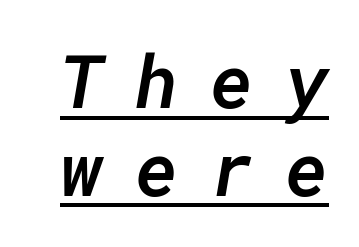
Q: Is the text bold? A: Semi-bold.
Q: Is the text italic (slanted)? A: Yes, it leans right by about 10 degrees.
Q: Is the text underlined? A: Yes.
Q: Is the spacing between letters normal or unusually wide? A: Unusually wide.
Q: Width (condensed, normal, or wide)? A: Normal.
Q: Stroke contrast? A: Low.
Q: x-height? A: Medium.
Q: Monospaced? A: Yes.
